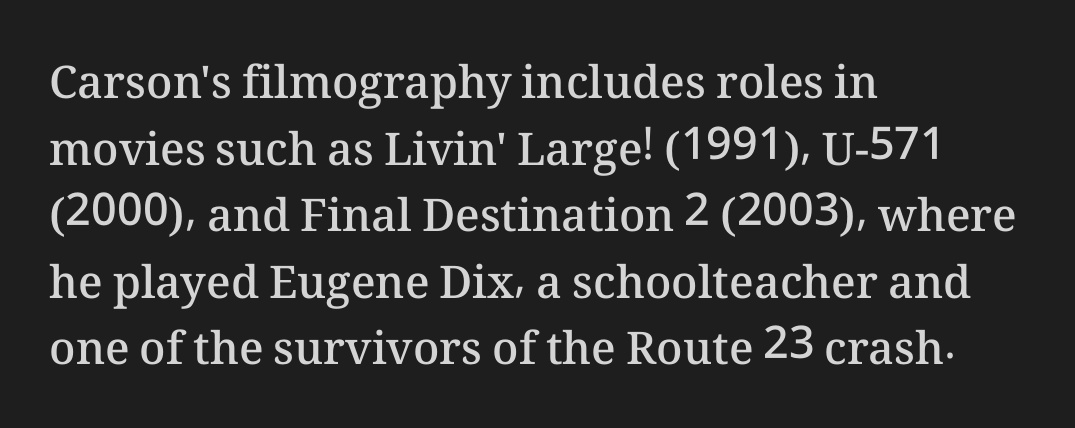
{"italic": "no", "bold": "semi", "weight": "semibold", "width": "normal", "stroke_contrast": "medium", "x_height": "medium", "monospaced": "no", "underline": "no", "align": "left", "line_spacing": "normal", "line_spacing_ratio": 1.48, "letter_spacing": "normal", "letter_spacing_em": 0.0, "glyph_px": 45}
